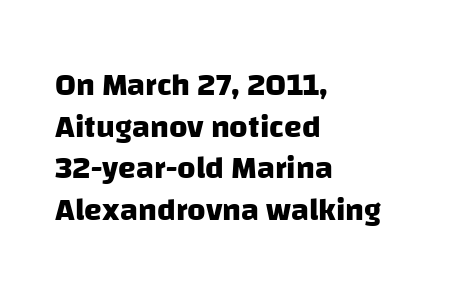
The setting favours the left margin, as ordinary paragraphs usually do. Each letter's strokes conclude bluntly, with no projecting serifs. Interline gaps are of average width in this sample. Descenders hang freely into open space.
